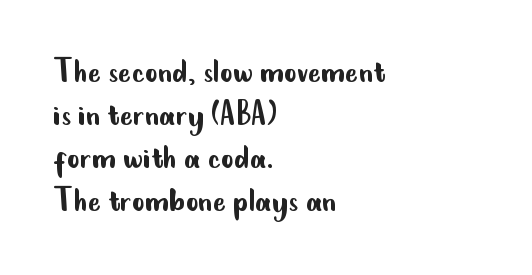
The image shows 39 px regular-weight, condensed sans-serif type, upright; set left-aligned, tight line spacing (1.1x), normal letter spacing, not underlined; low stroke contrast and a small x-height.
